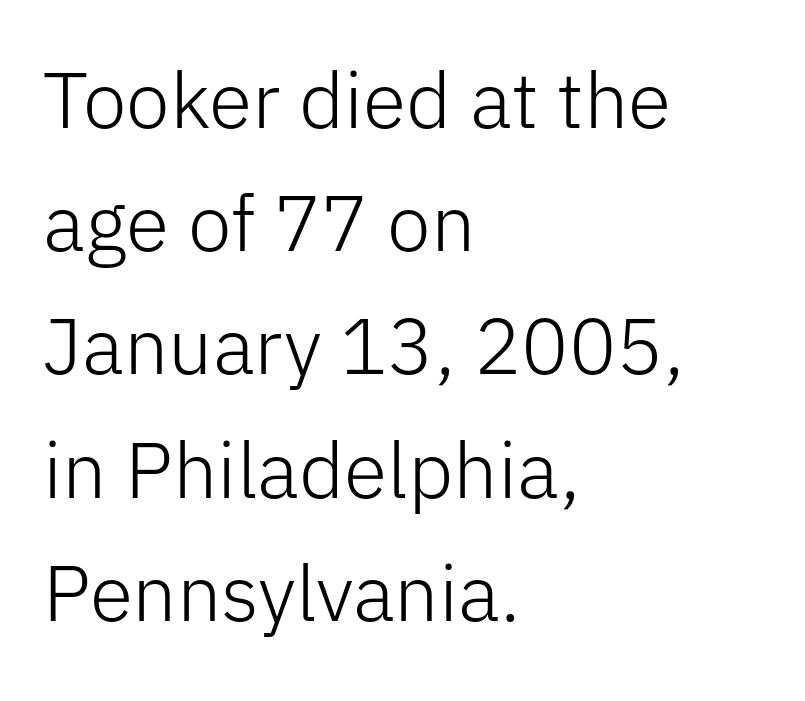
Has an underline been added? It has not. Leading matches the norm, producing a regular column. Is the letter spacing exaggerated? No — it looks like the ordinary default. Do the characters align in a grid? No, the font is proportional. Unlike italic type, these characters show no tilt at all.
